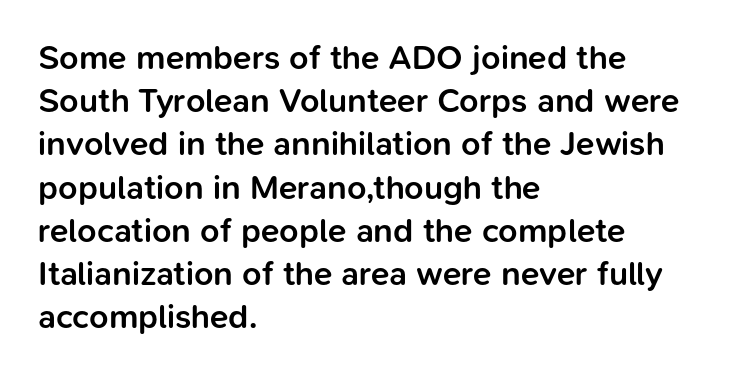
The image shows 34 px semibold sans-serif type, upright; set left-aligned, normal line spacing (1.27x), normal letter spacing, not underlined; low stroke contrast and a medium x-height.
